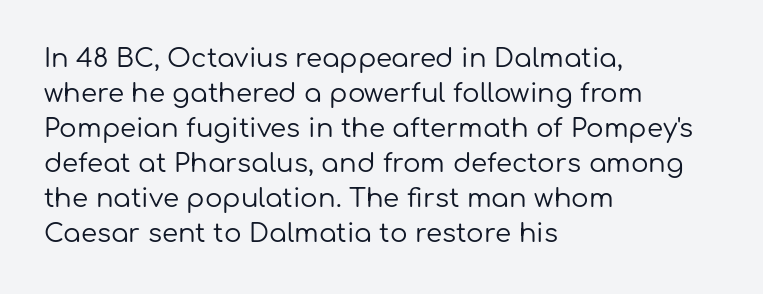
{"italic": "no", "bold": "no", "underline": "no", "align": "left", "line_spacing": "normal", "line_spacing_ratio": 1.35, "letter_spacing": "normal", "letter_spacing_em": 0.0, "glyph_px": 26}
